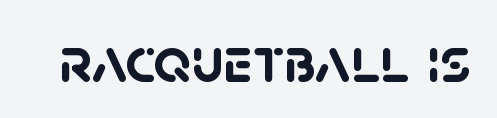
Q: Is the text bold? A: Yes.
Q: Is the typeface a serif or a sans-serif typeface? A: Sans-serif.
Q: Is the text underlined? A: No.
Q: Is the spacing between letters normal or unusually wide? A: Normal.
Q: Width (condensed, normal, or wide)? A: Normal.
Q: Stroke contrast? A: Low.
Q: x-height? A: Large.
Q: Monospaced? A: No.
